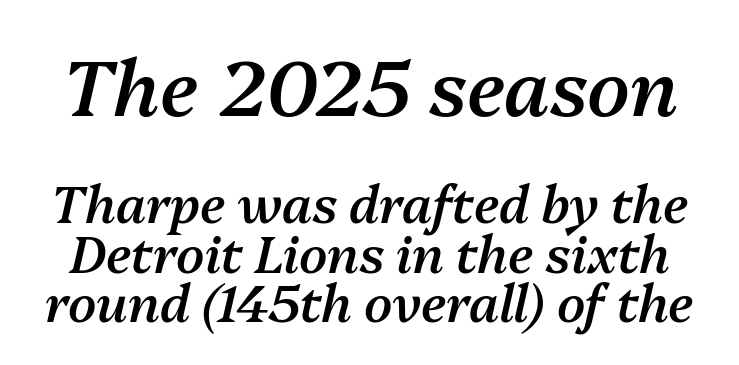
The image shows 77 px semibold type, italic (leaning right); set tight line spacing (0.97x), normal letter spacing, not underlined; the first (top) block is 1.51x larger; medium stroke contrast and a medium x-height.
